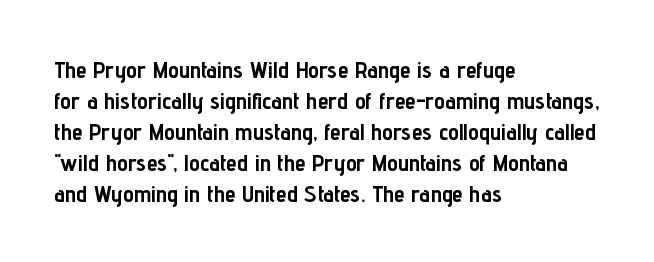
The image shows 24 px bold type, upright; set left-aligned, normal line spacing (1.29x), normal letter spacing, not underlined.
